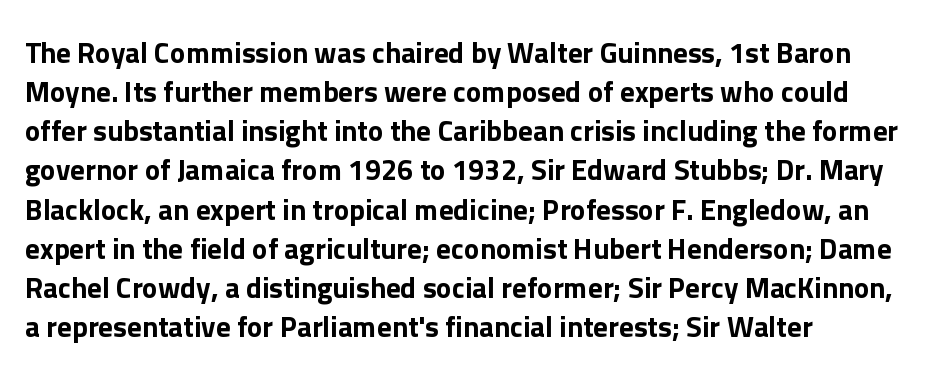
{"serif": "no", "italic": "no", "width": "normal", "stroke_contrast": "low", "x_height": "medium", "monospaced": "no", "underline": "no", "align": "left", "line_spacing": "normal", "line_spacing_ratio": 1.35, "letter_spacing": "normal", "letter_spacing_em": 0.0, "glyph_px": 29}
